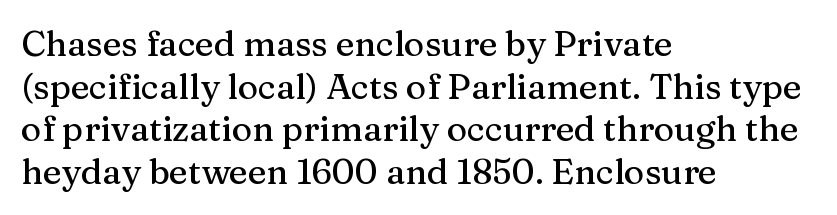
The words here are not underlined. Think of a printed novel: that variable character pitch is what you see here. Every stem runs plumb, perpendicular to the baseline. Typeset ragged right — the left edge is the straight one.
